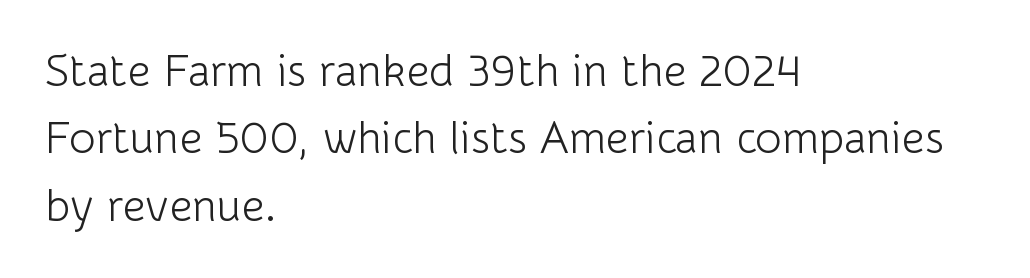
The image shows 45 px light sans-serif type, upright; set left-aligned, normal line spacing (1.5x), normal letter spacing, not underlined; low stroke contrast and a medium x-height.
